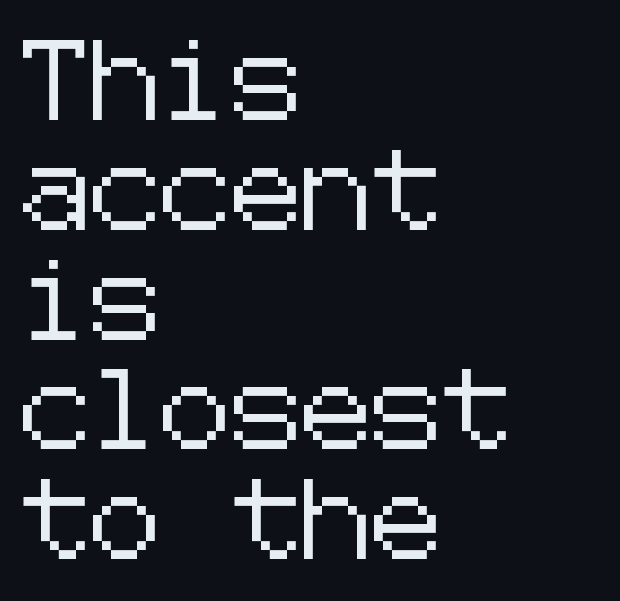
The image shows 79 px sans-serif type, upright; set left-aligned, normal line spacing (1.39x), normal letter spacing, not underlined; low stroke contrast and a medium x-height.
